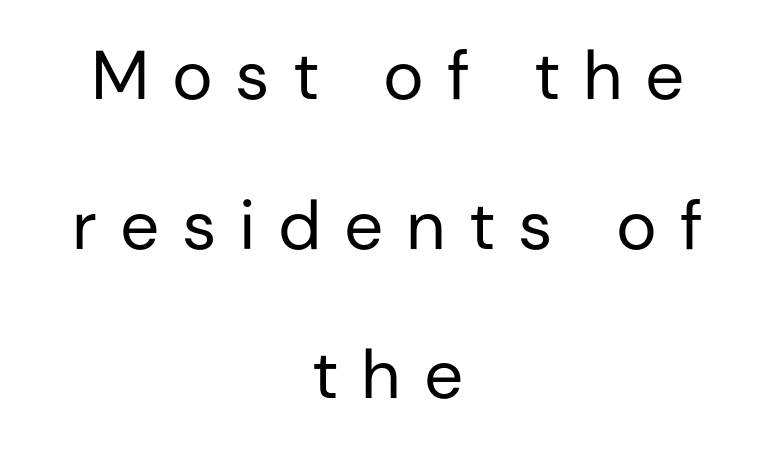
Q: Is the text bold? A: No.
Q: Is the text italic (slanted)? A: No, it is upright.
Q: Is the typeface a serif or a sans-serif typeface? A: Sans-serif.
Q: Is the text underlined? A: No.
Q: How is the paragraph aligned? A: Centered.
Q: Is the spacing between letters normal or unusually wide? A: Unusually wide.
Q: Is the spacing between lines tight, normal or loose? A: Loose.
Q: Width (condensed, normal, or wide)? A: Normal.
Q: Stroke contrast? A: Low.
Q: x-height? A: Medium.
Q: Monospaced? A: No.
